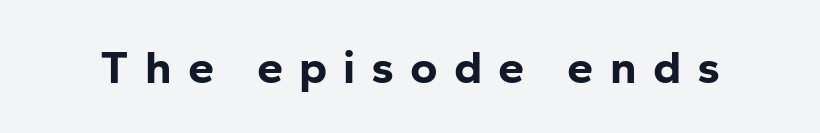
{"serif": "no", "italic": "no", "bold": "yes", "weight": "bold", "width": "normal", "stroke_contrast": "low", "x_height": "medium", "monospaced": "no", "underline": "no", "letter_spacing": "wide", "letter_spacing_em": 0.34, "glyph_px": 47}
